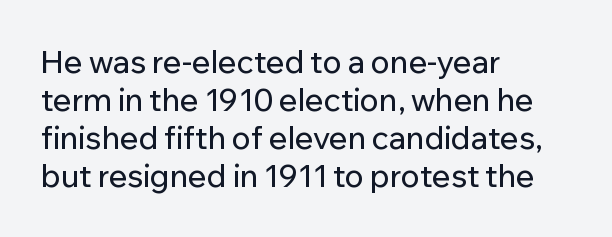
{"serif": "no", "italic": "no", "width": "normal", "stroke_contrast": "low", "x_height": "medium", "monospaced": "no", "underline": "no", "align": "left", "line_spacing_ratio": 1.23, "letter_spacing": "normal", "letter_spacing_em": 0.0, "glyph_px": 31}
